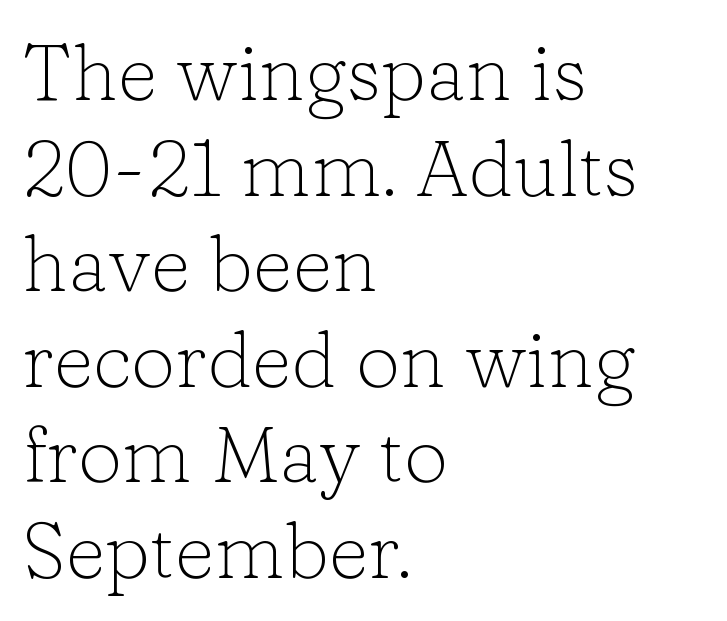
{"serif": "yes", "italic": "no", "bold": "no", "weight": "light", "width": "normal", "stroke_contrast": "low", "x_height": "medium", "monospaced": "no", "underline": "no", "align": "left", "line_spacing_ratio": 1.21, "letter_spacing": "normal", "letter_spacing_em": 0.0, "glyph_px": 79}
